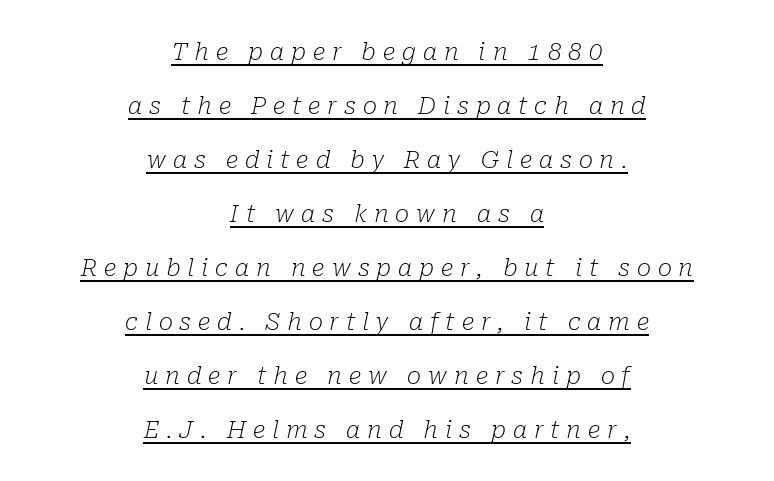
{"italic": "yes", "lean": "right", "slant_degrees": 10, "bold": "no", "underline": "yes", "align": "center", "line_spacing": "loose", "line_spacing_ratio": 2.25, "letter_spacing": "wide", "letter_spacing_em": 0.29, "glyph_px": 24}
